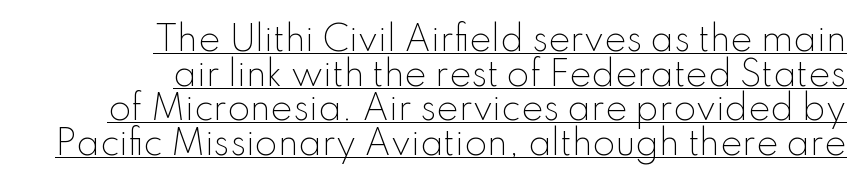
The compositor pushed each line to the right boundary. Students, observe: this is what under-led, compact text looks like. Check the space under the baseline: a stroke is drawn there. You could not count columns in this text — the font is proportionally spaced.
